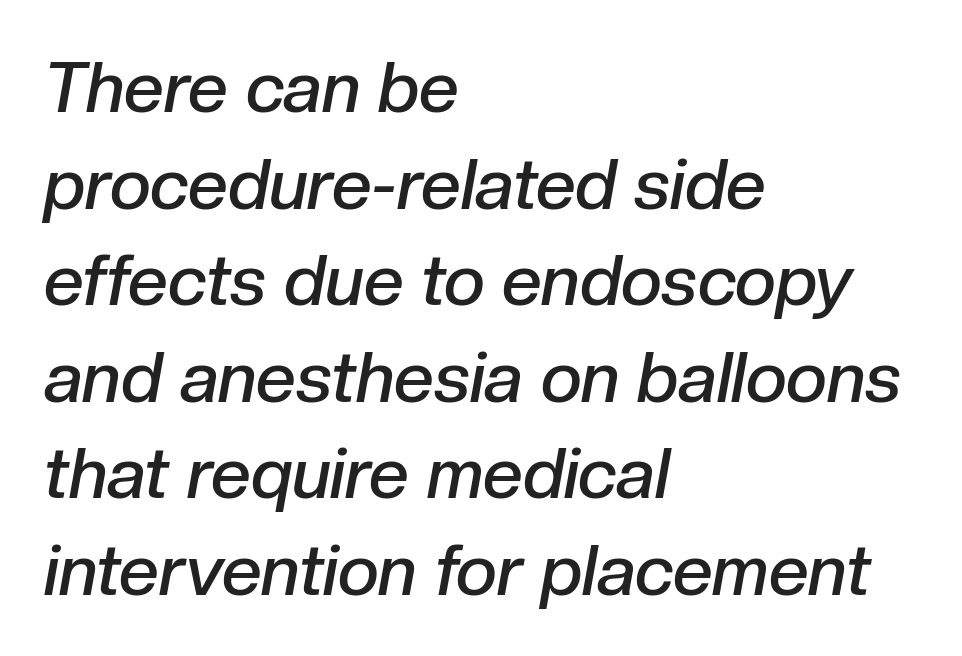
The image shows 71 px semibold type, italic (leaning right); set left-aligned, normal line spacing (1.36x), normal letter spacing, not underlined; low stroke contrast and a medium x-height.
